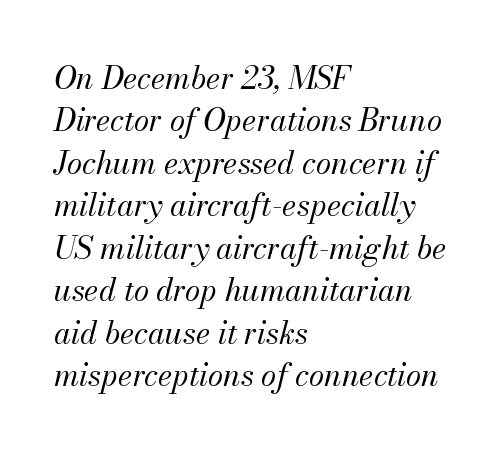
You could not count columns in this text — the font is proportionally spaced. Vertically, the passage feels balanced, rows spaced as you'd expect. Slant detected: the letters are inclined. Is this a heavy cut? Hardly; it is regular or lighter.
